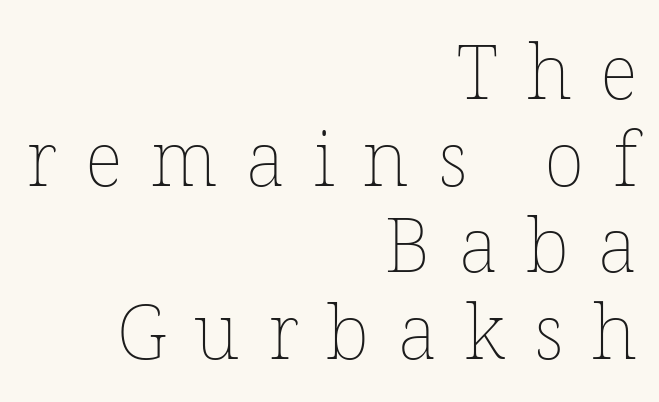
The image shows 76 px thin type, upright; set right-aligned, tight line spacing (1.14x), unusually wide letter spacing (+0.37 em), not underlined; low stroke contrast and a medium x-height.
